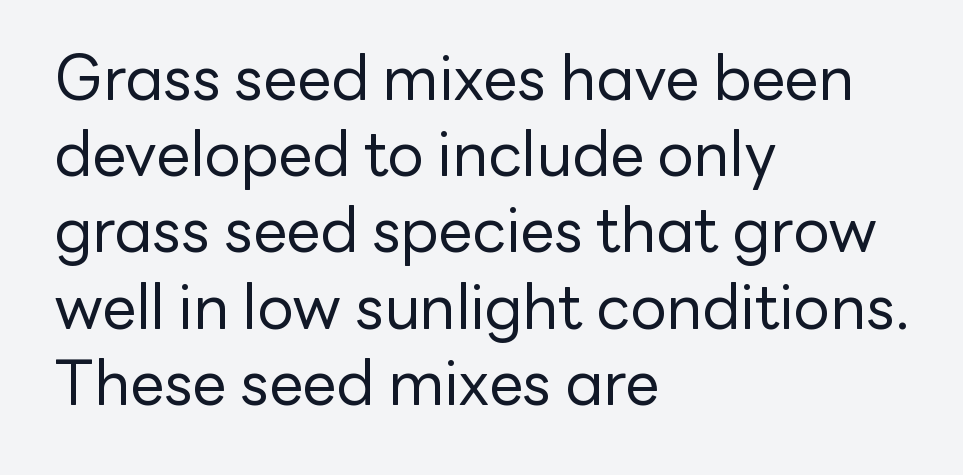
The image shows 61 px regular-weight sans-serif type, upright; set left-aligned, normal line spacing (1.25x), normal letter spacing, not underlined; low stroke contrast and a medium x-height.
